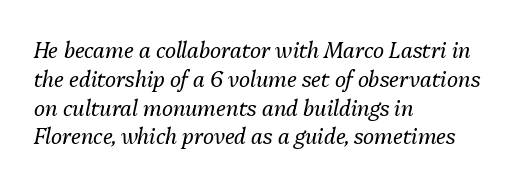
{"italic": "yes", "lean": "right", "slant_degrees": 13, "bold": "no", "underline": "no", "align": "left", "line_spacing": "normal", "line_spacing_ratio": 1.37, "letter_spacing": "normal", "letter_spacing_em": 0.0, "glyph_px": 21}
